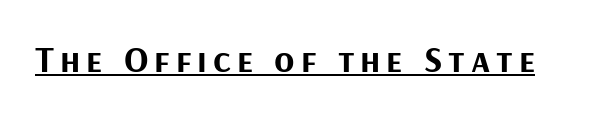
The image shows 37 px bold sans-serif type, upright; set underlined; medium stroke contrast and a medium x-height.
